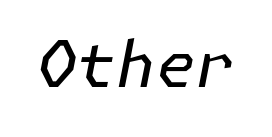
The image shows 64 px regular-weight type, italic (leaning right); set normal letter spacing, not underlined; low stroke contrast and a medium x-height.
